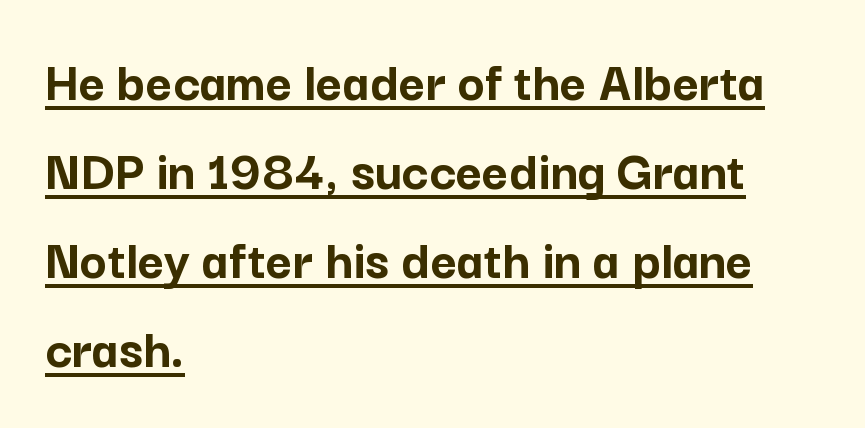
Q: Is the text bold? A: Yes.
Q: Is the text italic (slanted)? A: No, it is upright.
Q: Is the typeface a serif or a sans-serif typeface? A: Sans-serif.
Q: Is the text underlined? A: Yes.
Q: How is the paragraph aligned? A: Left-aligned.
Q: Is the spacing between letters normal or unusually wide? A: Normal.
Q: Is the spacing between lines tight, normal or loose? A: Normal.
Q: Width (condensed, normal, or wide)? A: Normal.
Q: Stroke contrast? A: Low.
Q: x-height? A: Medium.
Q: Monospaced? A: No.
